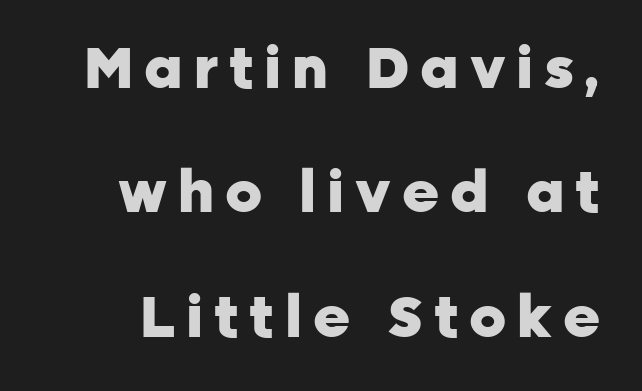
The lettering stays uniformly vertical, giving the passage a roman look. The passage shown is typed in a proportional face where columns would drift. What kind of face is this? One without serifs — a sans. Look at the stroke-to-counter ratio: heavy, a bold. Words float on clear page, feet unadorned. This sample trades compactness for vertical openness between lines.
